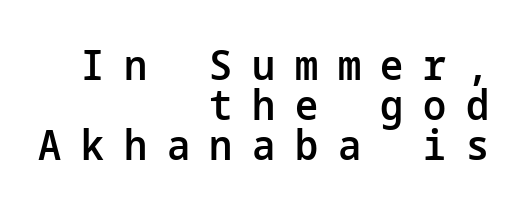
Q: Is the text bold? A: Semi-bold.
Q: Is the text italic (slanted)? A: No, it is upright.
Q: Is the typeface a serif or a sans-serif typeface? A: Sans-serif.
Q: Is the text underlined? A: No.
Q: How is the paragraph aligned? A: Right-aligned.
Q: Is the spacing between letters normal or unusually wide? A: Unusually wide.
Q: Is the spacing between lines tight, normal or loose? A: Tight.
Q: Width (condensed, normal, or wide)? A: Normal.
Q: Stroke contrast? A: Low.
Q: x-height? A: Medium.
